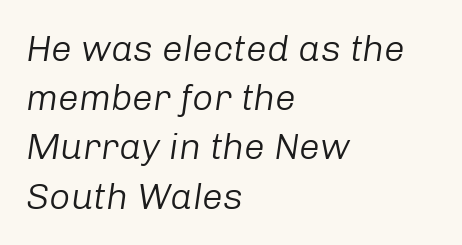
The image shows 37 px light type, italic (leaning right); set left-aligned, normal line spacing (1.33x), normal letter spacing, not underlined; low stroke contrast and a medium x-height.
